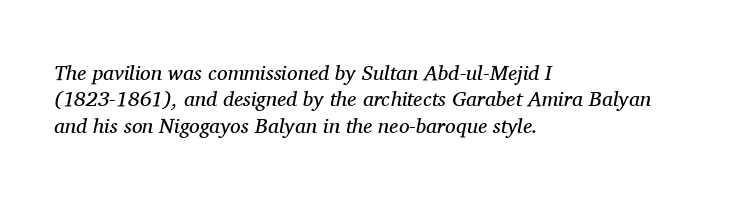
{"italic": "yes", "lean": "right", "slant_degrees": 11, "bold": "no", "underline": "no", "align": "left", "line_spacing": "normal", "line_spacing_ratio": 1.26, "letter_spacing": "normal", "letter_spacing_em": 0.0, "glyph_px": 21}
